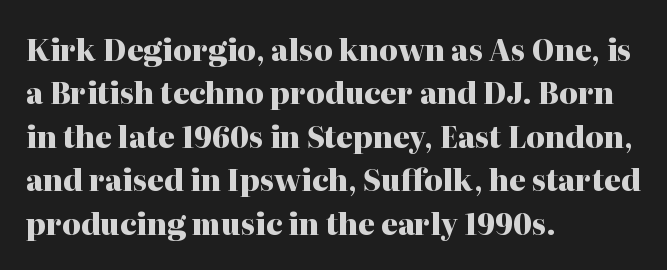
Q: Is the text bold? A: Yes.
Q: Is the text italic (slanted)? A: No, it is upright.
Q: Is the typeface a serif or a sans-serif typeface? A: Serif.
Q: Is the text underlined? A: No.
Q: How is the paragraph aligned? A: Left-aligned.
Q: Is the spacing between letters normal or unusually wide? A: Normal.
Q: Is the spacing between lines tight, normal or loose? A: Normal.
Q: Width (condensed, normal, or wide)? A: Normal.
Q: Stroke contrast? A: High.
Q: x-height? A: Medium.
Q: Monospaced? A: No.
